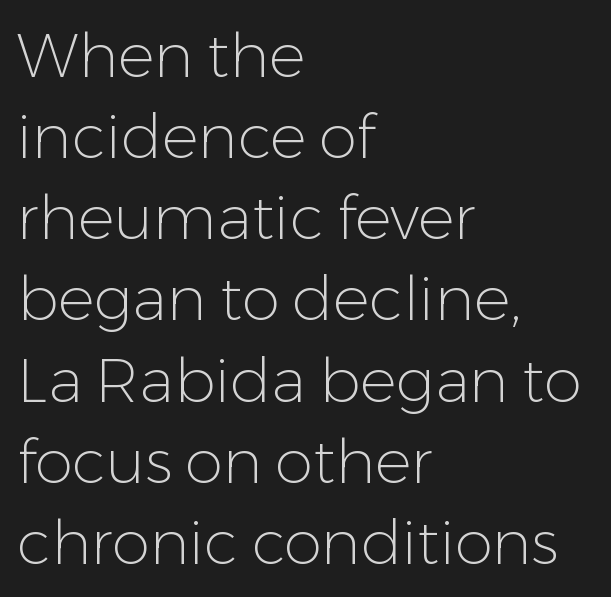
The image shows 61 px light sans-serif type, upright; set left-aligned, normal line spacing (1.33x), normal letter spacing, not underlined; low stroke contrast and a medium x-height.
